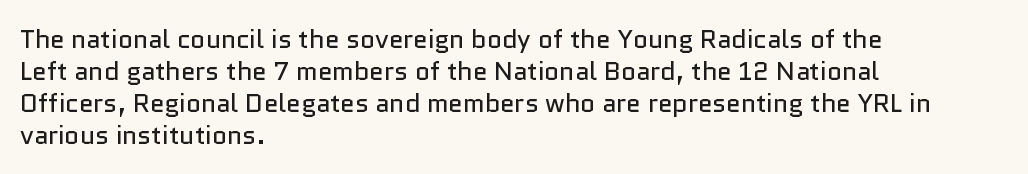
The passage shown is not underscored anywhere. Words appear dense and cohesive because spacing is normal. Alignment: flush left. Unlike italic type, these characters show no tilt at all.
